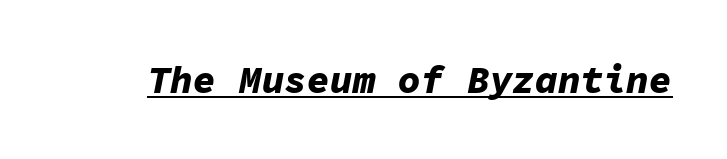
{"italic": "yes", "lean": "right", "slant_degrees": 11, "bold": "yes", "weight": "bold", "width": "normal", "stroke_contrast": "low", "x_height": "medium", "monospaced": "yes", "underline": "yes", "letter_spacing": "normal", "letter_spacing_em": 0.0, "glyph_px": 38}
